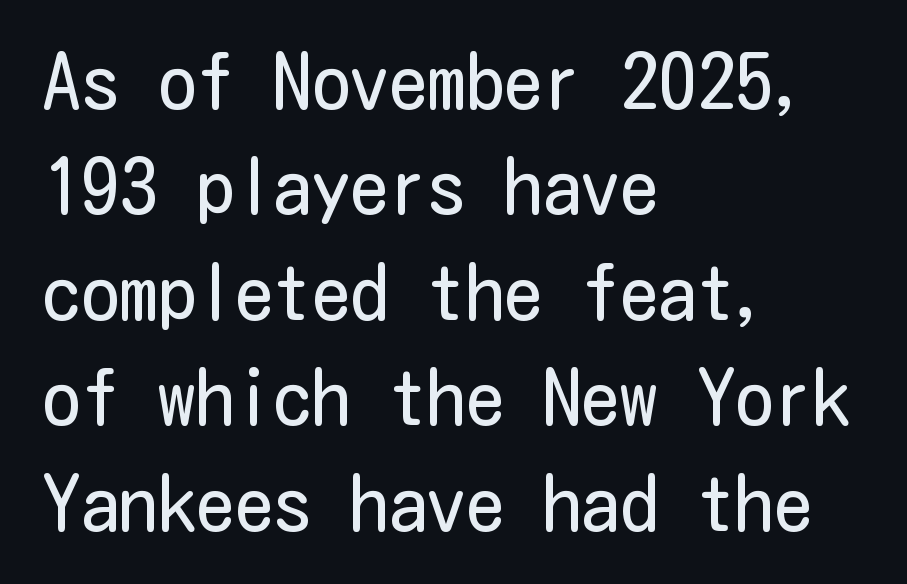
{"serif": "no", "italic": "no", "bold": "no", "weight": "regular", "width": "condensed", "stroke_contrast": "low", "x_height": "medium", "underline": "no", "align": "left", "line_spacing": "normal", "line_spacing_ratio": 1.37, "letter_spacing": "normal", "letter_spacing_em": 0.0, "glyph_px": 77}
